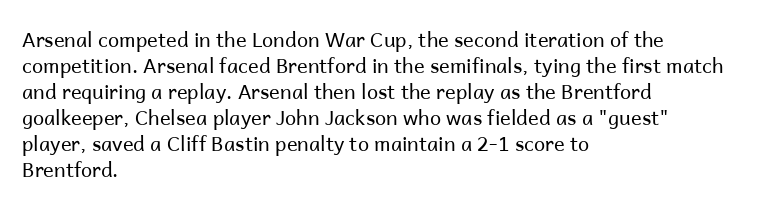
Where is the straight margin? On the left. This sample keeps an unexceptional amount of space between lines. The typesetting does not lean heavy: it is not bold. The gaps between neighbouring characters are ordinary and unremarkable. A clean baseline with only descenders dipping below it.
